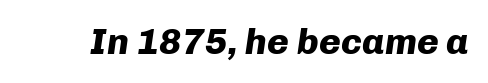
{"italic": "yes", "lean": "right", "slant_degrees": 8, "bold": "yes", "weight": "heavy", "width": "normal", "stroke_contrast": "low", "x_height": "medium", "monospaced": "no", "underline": "no", "letter_spacing": "normal", "letter_spacing_em": 0.0, "glyph_px": 37}
